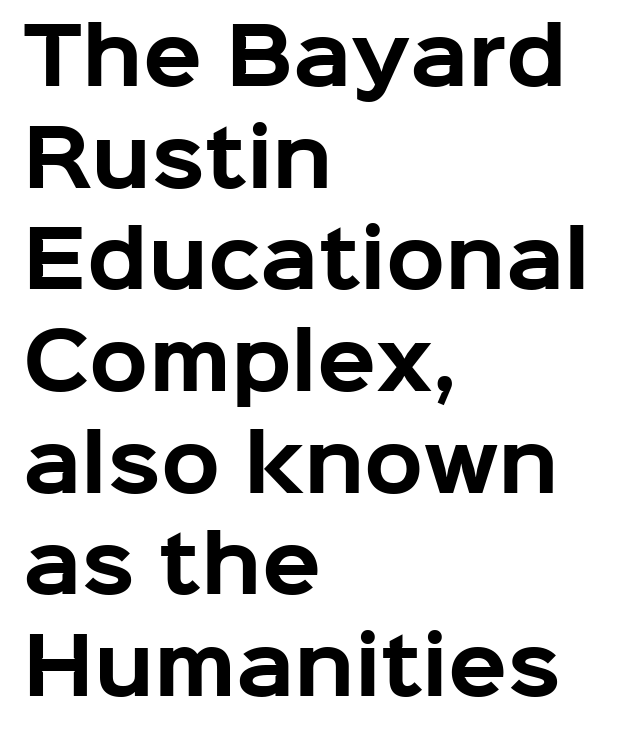
The image shows 77 px bold sans-serif type, upright; set left-aligned, normal line spacing (1.32x), normal letter spacing, not underlined; low stroke contrast and a medium x-height.
